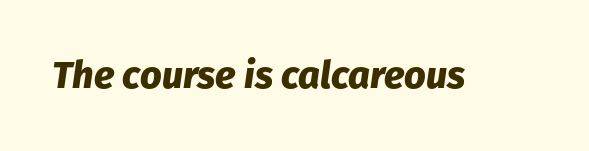
Q: Is the text bold? A: Yes.
Q: Is the text italic (slanted)? A: Yes, it leans right by about 8 degrees.
Q: Is the text underlined? A: No.
Q: Is the spacing between letters normal or unusually wide? A: Normal.
Q: Width (condensed, normal, or wide)? A: Normal.
Q: Stroke contrast? A: Low.
Q: x-height? A: Medium.
Q: Monospaced? A: No.
